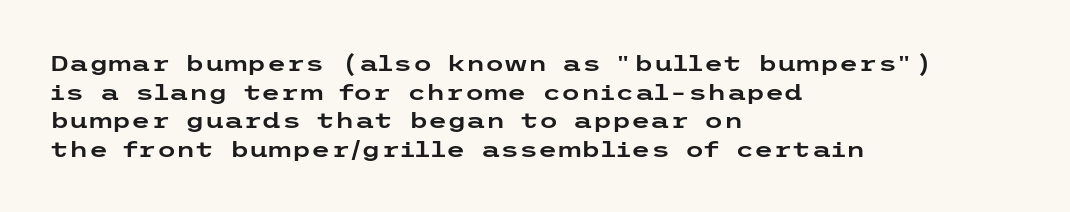
Q: Is the text italic (slanted)? A: No, it is upright.
Q: Is the text underlined? A: No.
Q: How is the paragraph aligned? A: Left-aligned.
Q: Is the spacing between letters normal or unusually wide? A: Normal.
Q: Is the spacing between lines tight, normal or loose? A: Normal.
